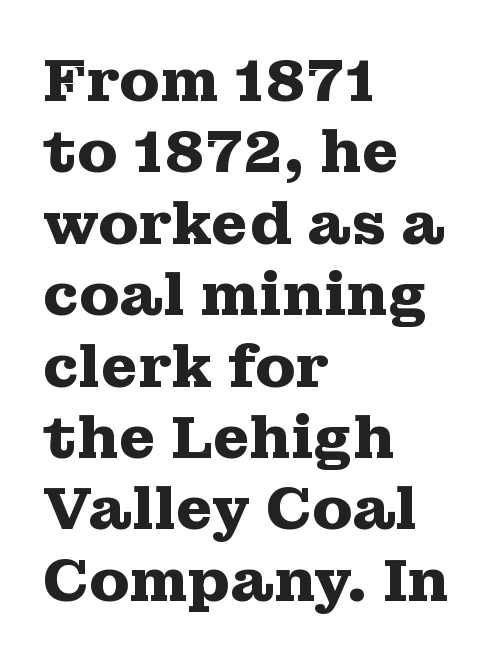
In terms of weight, the rendering is a true, heavy bold. Descenders are the only things crossing below the line. Proportional: the letters do not fall into vertical columns. The typesetter chose a ragged-right arrangement here. Characters follow at the spacing the type designer built in.
